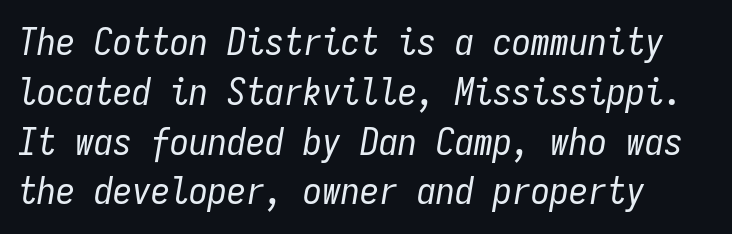
{"italic": "yes", "lean": "right", "slant_degrees": 9, "bold": "no", "weight": "regular", "width": "condensed", "stroke_contrast": "low", "x_height": "medium", "monospaced": "yes", "underline": "no", "line_spacing": "normal", "line_spacing_ratio": 1.31, "letter_spacing": "normal", "letter_spacing_em": 0.0, "glyph_px": 38}
